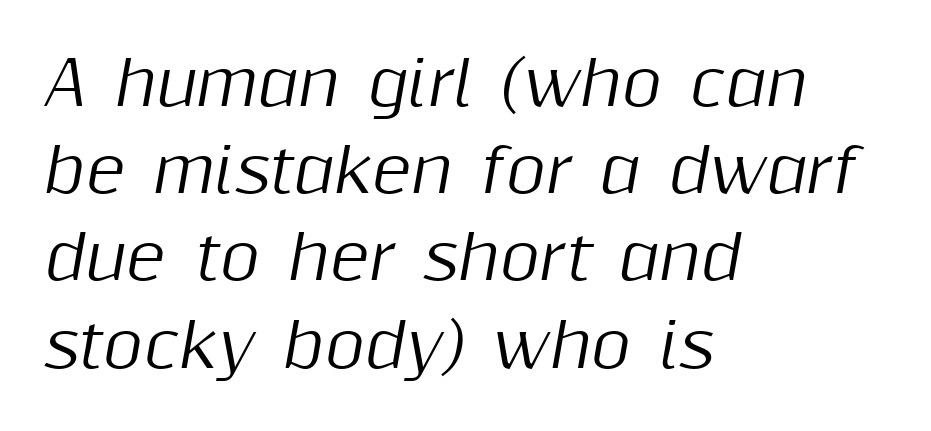
The image shows 61 px text type, italic (leaning right); set left-aligned, normal line spacing (1.43x), normal letter spacing, not underlined; medium stroke contrast and a medium x-height.
